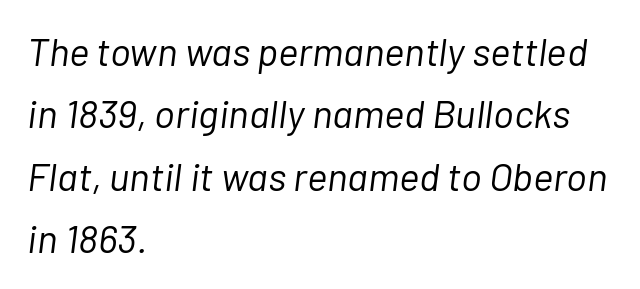
Q: Is the text bold? A: No.
Q: Is the text italic (slanted)? A: Yes, it leans right by about 7 degrees.
Q: Is the text underlined? A: No.
Q: How is the paragraph aligned? A: Left-aligned.
Q: Is the spacing between letters normal or unusually wide? A: Normal.
Q: Is the spacing between lines tight, normal or loose? A: Normal.
Q: Width (condensed, normal, or wide)? A: Normal.
Q: Stroke contrast? A: Low.
Q: x-height? A: Medium.
Q: Monospaced? A: No.
